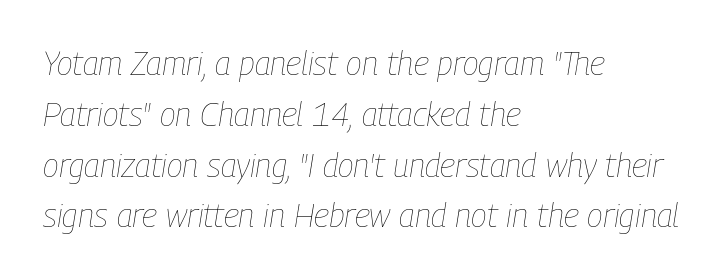
Q: Is the text bold? A: No.
Q: Is the text italic (slanted)? A: Yes, it leans right by about 9 degrees.
Q: Is the text underlined? A: No.
Q: How is the paragraph aligned? A: Left-aligned.
Q: Is the spacing between letters normal or unusually wide? A: Normal.
Q: Is the spacing between lines tight, normal or loose? A: Normal.
Q: Width (condensed, normal, or wide)? A: Condensed.
Q: Stroke contrast? A: Low.
Q: x-height? A: Medium.
Q: Monospaced? A: No.
